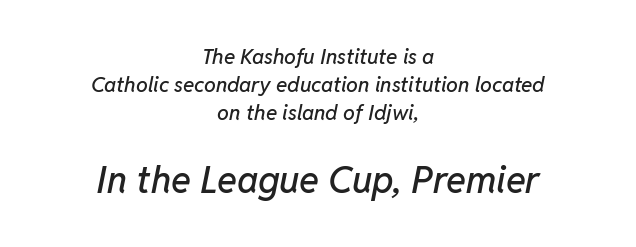
The image shows 37 px text type, italic (leaning right); set centered, normal line spacing (1.33x), normal letter spacing, not underlined; the second (bottom) block is 1.76x larger; low stroke contrast and a medium x-height.
